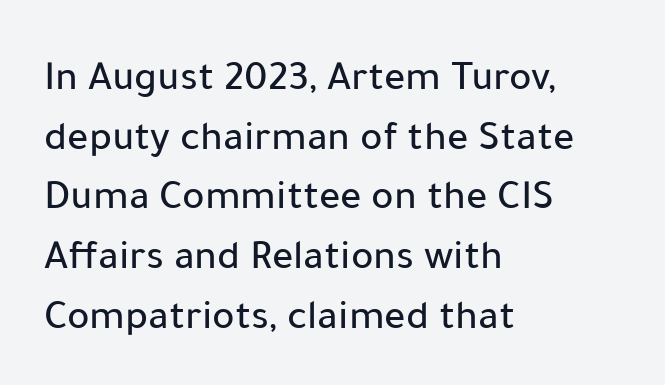
Stroke terminals: plain, sans-serif. Which margin do the lines hug? The left one — the right edge is uneven. Beneath every word, the page is bare. The passage shown is typed in a proportional face where columns would drift. Honestly, the letter spacing is just normal — you wouldn't notice it.
